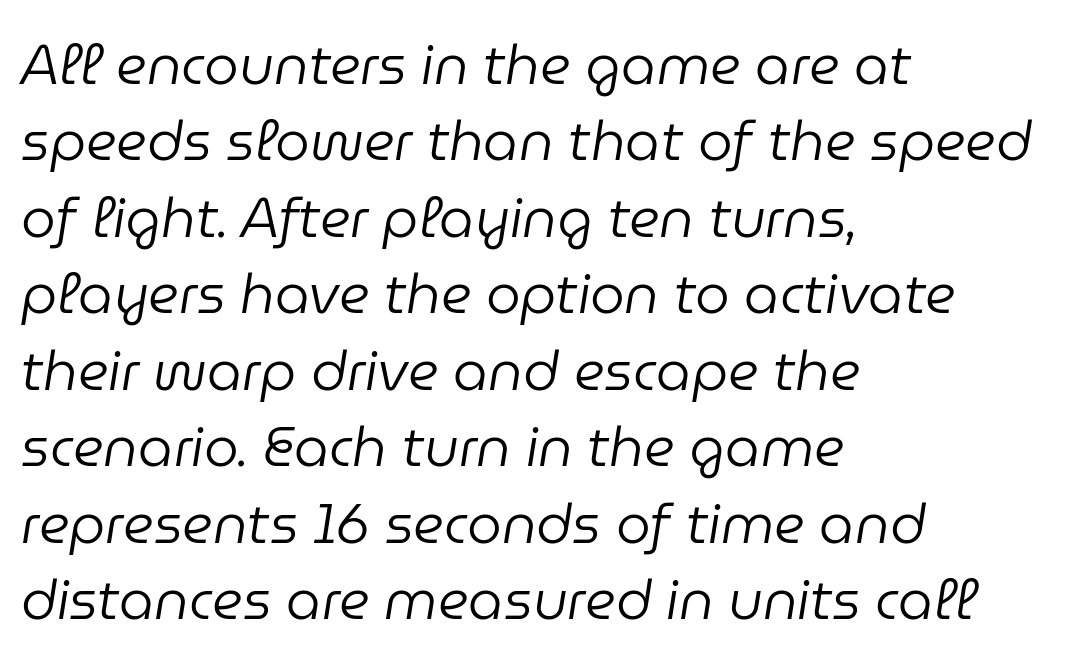
The image shows 55 px regular-weight type, italic (leaning right); set left-aligned, normal line spacing (1.39x), normal letter spacing, not underlined; low stroke contrast and a medium x-height.
